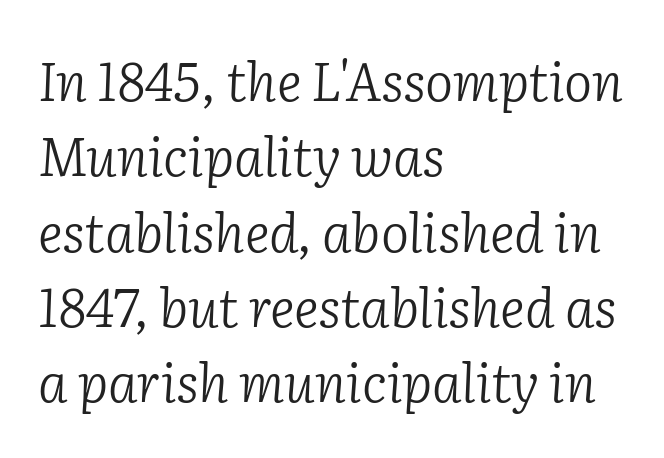
The image shows 53 px light serif type, italic (leaning right); set left-aligned, normal line spacing (1.42x), normal letter spacing, not underlined; low stroke contrast and a medium x-height.
